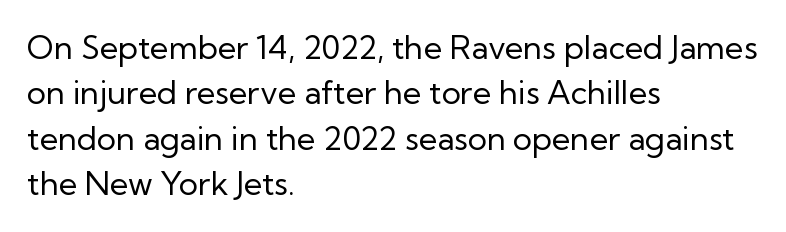
Spacing verdict: proportional, widths tailored to each character. I'd call this a sans setting — the letters go barefoot. No extra ink here — the face is not bold. This rendering uses left alignment, leaving the right contour irregular.
